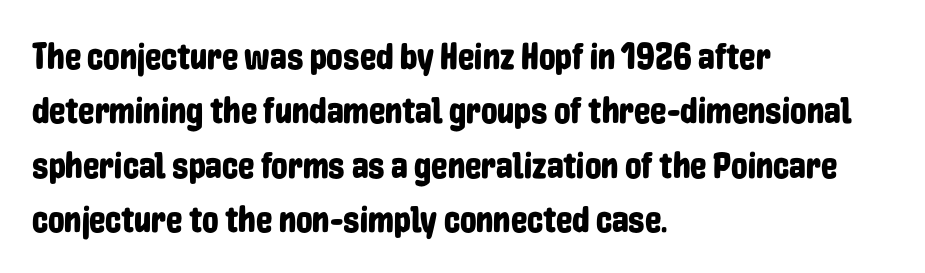
Nobody touched the tracking dial on this one. Quick note: interline space is typical. Letterform terminals end flat and unadorned throughout the passage. The passage shown is not underscored anywhere. The rendering anchors every line to the left-hand side.
